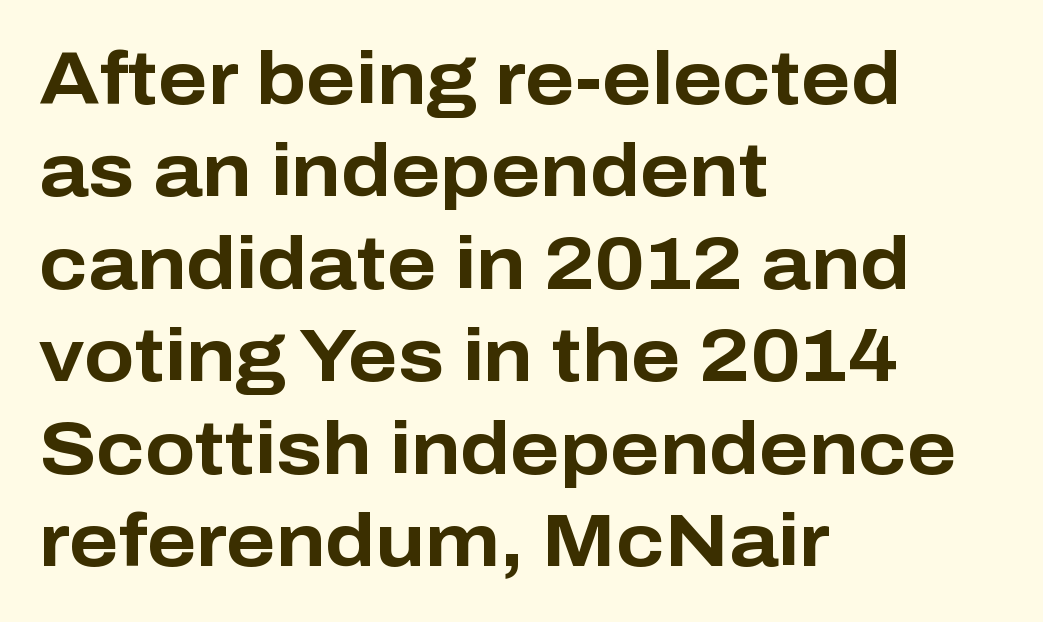
Any mark beneath the type? The region is blank. The text block is weighted toward the left margin, trailing off unevenly rightward. Caption: standard tracking, unaltered. Every letter is thick-stroked: bold, no question.
